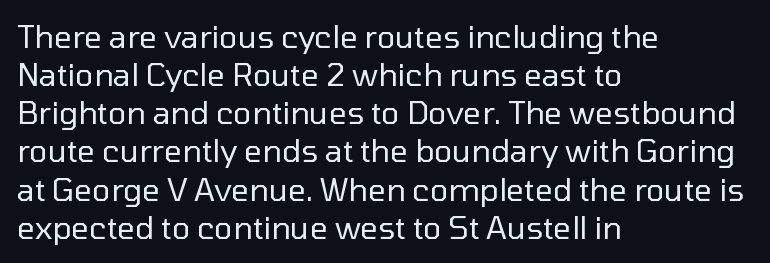
The specimen reads as upright at a glance. Plain, unruled lines of type. The rendering keeps characters at their native spacing. Stem width sits at or under what a default text font uses.
